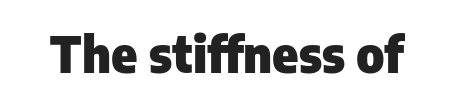
Think of a printed novel: that variable character pitch is what you see here. Has an underline been added? It has not. These lines keep a tight, regular rhythm from letter to letter. In terms of weight, the rendering is a true, heavy bold. Posture: vertical.
